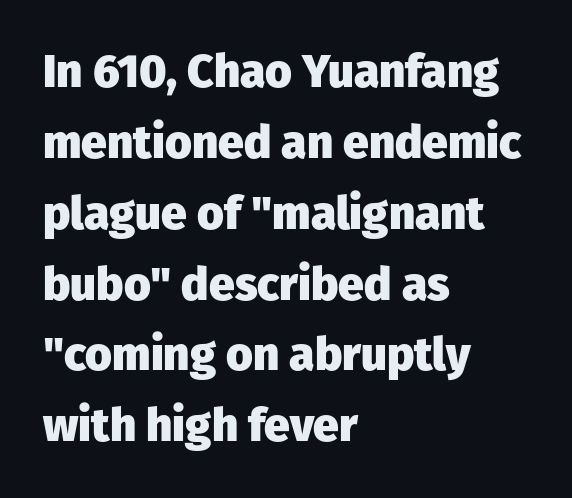
Every letter is thick-stroked: bold, no question. The text block is weighted toward the left margin, trailing off unevenly rightward. Unlike italic type, these characters show no tilt at all. Typographically, this falls in the sans-serif category. Note the varied advance widths — an 'i' is clearly narrower than an 'm'.
